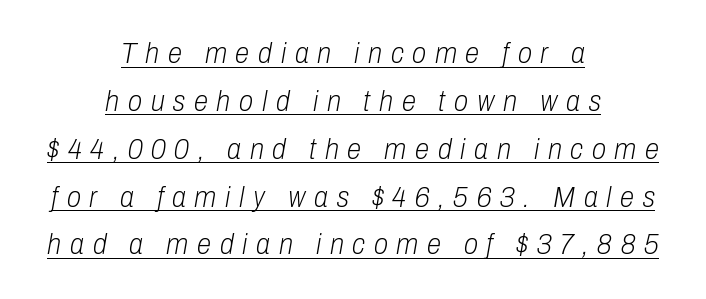
{"italic": "yes", "lean": "right", "slant_degrees": 10, "bold": "no", "weight": "light", "width": "condensed", "stroke_contrast": "low", "x_height": "medium", "monospaced": "no", "underline": "yes", "align": "center", "line_spacing": "normal", "line_spacing_ratio": 1.65, "letter_spacing": "wide", "letter_spacing_em": 0.3, "glyph_px": 29}
